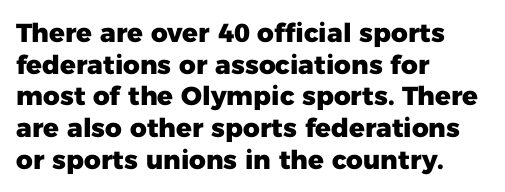
{"italic": "no", "bold": "yes", "underline": "no", "align": "left", "line_spacing_ratio": 1.22, "letter_spacing": "normal", "letter_spacing_em": 0.0, "glyph_px": 26}
